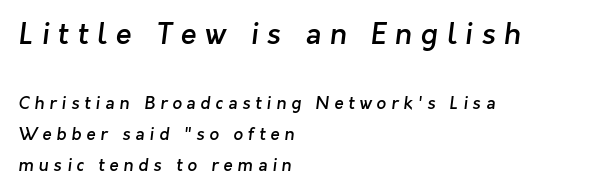
The image shows 29 px semibold sans-serif type; set left-aligned, line spacing 1.82x, unusually wide letter spacing (+0.29 em), not underlined; the first (top) block is 1.71x larger; low stroke contrast and a medium x-height.
